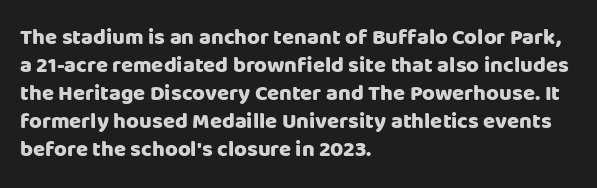
The image shows 22 px bold type, upright; set left-aligned, normal line spacing (1.27x), normal letter spacing, not underlined.
